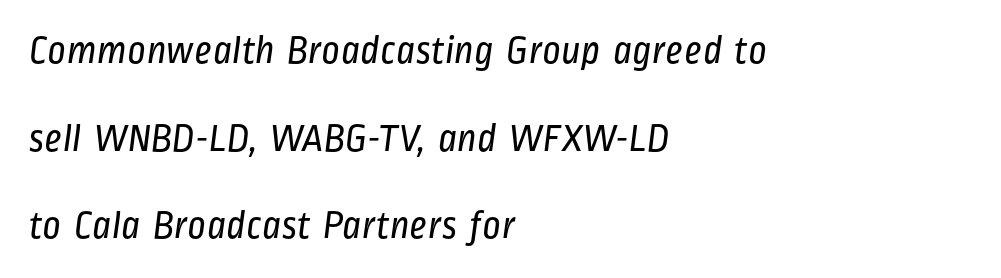
Inter-character spacing is left at the font's built-in metrics. Each row of text sits above clean, open space. You could not count columns in this text — the font is proportionally spaced. Airy leading.
